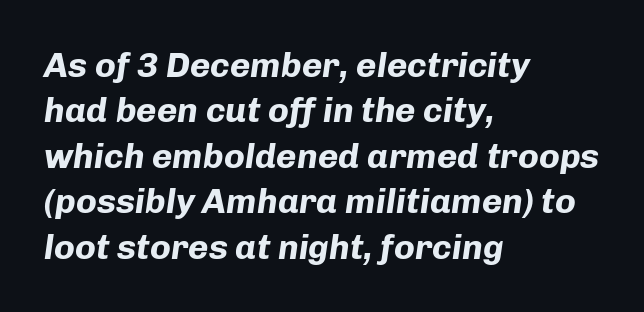
The image shows 35 px bold type, italic (leaning right); set left-aligned, normal line spacing (1.3x), normal letter spacing, not underlined; low stroke contrast and a medium x-height.
